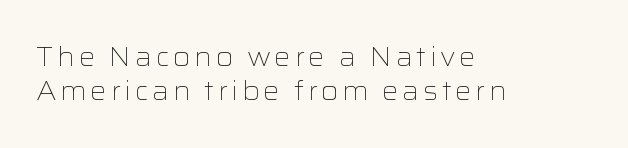
Q: Is the text bold? A: No.
Q: Is the text italic (slanted)? A: No, it is upright.
Q: Is the text underlined? A: No.
Q: How is the paragraph aligned? A: Left-aligned.
Q: Is the spacing between lines tight, normal or loose? A: Normal.
